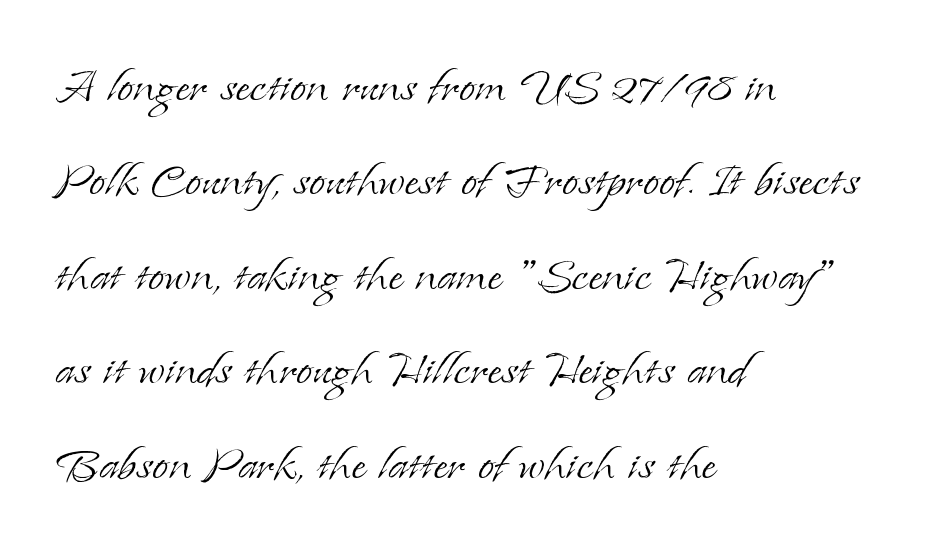
Q: Is the text bold? A: No.
Q: Is the text italic (slanted)? A: Yes.
Q: Is the typeface a serif or a sans-serif typeface? A: Serif.
Q: Is the text underlined? A: No.
Q: How is the paragraph aligned? A: Left-aligned.
Q: Is the spacing between letters normal or unusually wide? A: Normal.
Q: Is the spacing between lines tight, normal or loose? A: Normal.
Q: Width (condensed, normal, or wide)? A: Normal.
Q: Stroke contrast? A: Low.
Q: x-height? A: Small.
Q: Monospaced? A: No.
